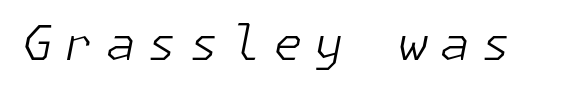
How are the letters spaced? Widely, with obvious added tracking. The passage shown leans; its letterforms are oblique. Descenders hang freely into open space. The weight would be labelled regular, book, light, or lighter still.
